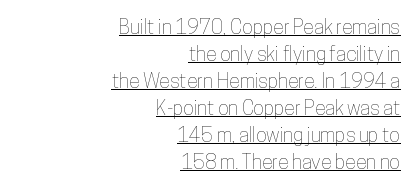
Every character sits straight up, as roman type does. These lines sit exactly where default settings would place them. Layout note: lines flush right. The rendering keeps characters at their native spacing. A continuous stroke trails under the words, as in a hyperlink.
